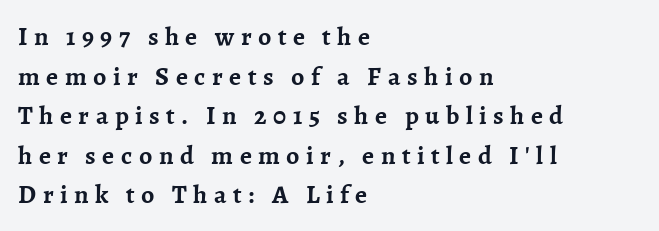
The image shows 26 px bold type, upright; set left-aligned, normal line spacing (1.52x), unusually wide letter spacing (+0.25 em), not underlined.
